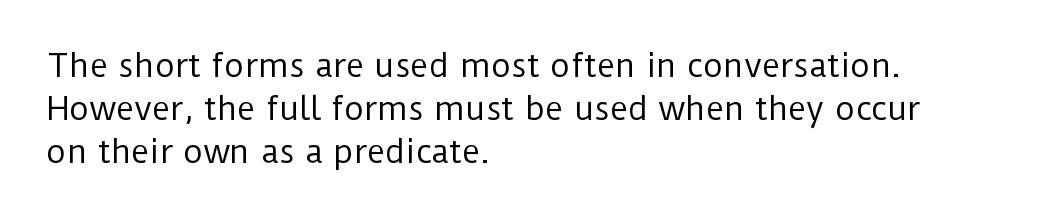
The image shows 31 px regular-weight sans-serif type, upright; set left-aligned, normal line spacing (1.38x), normal letter spacing, not underlined; low stroke contrast and a medium x-height.
